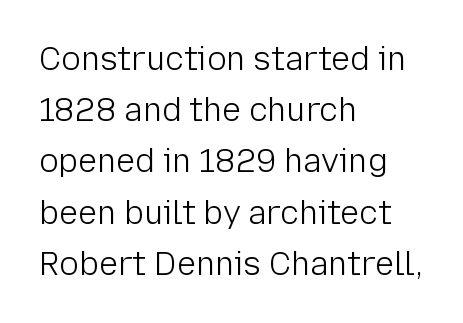
The space between consecutive lines is moderate. Look at the bottom of the vertical strokes: they stop flat, with no serifs. Horizontally, the lines are justified to the leading edge only. Do the characters align in a grid? No, the font is proportional.
